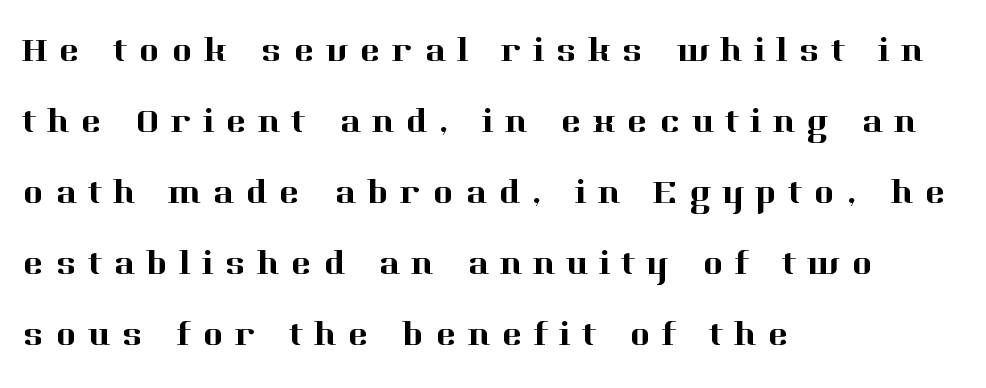
Someone cranked the tracking dial way up on this one. Italic? Not at all — the glyphs are vertical. Yep, those are serifs on the letters. Beneath every word, the page is bare. A typesetter would call this proportional, since set widths differ per character.
